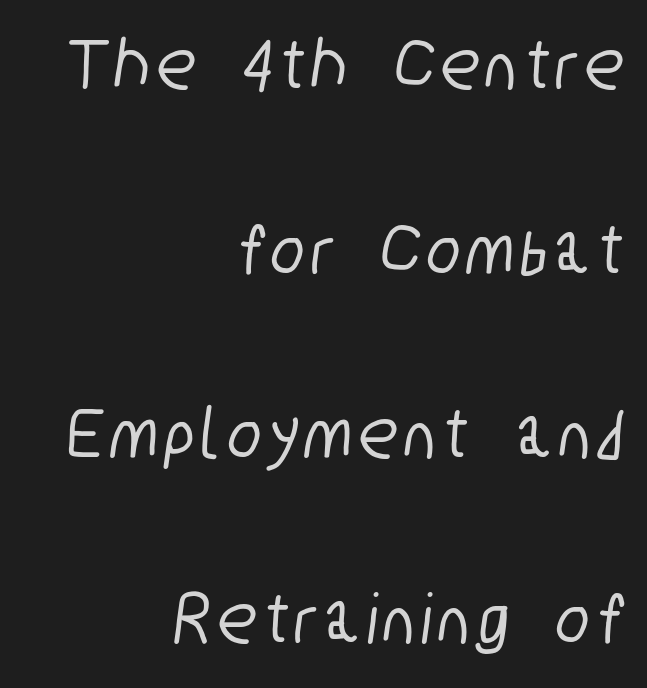
{"serif": "no", "width": "condensed", "stroke_contrast": "low", "x_height": "medium", "monospaced": "no", "underline": "no", "align": "right", "line_spacing": "loose", "line_spacing_ratio": 2.43, "glyph_px": 76}
